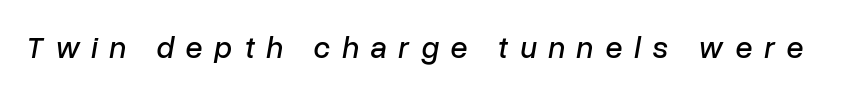
Tracking value appears strongly positive — letters spread wide. The typography opts for an oblique posture over an upright one. These lines are rendered in a variable-pitch font. Quick note: underline off.
